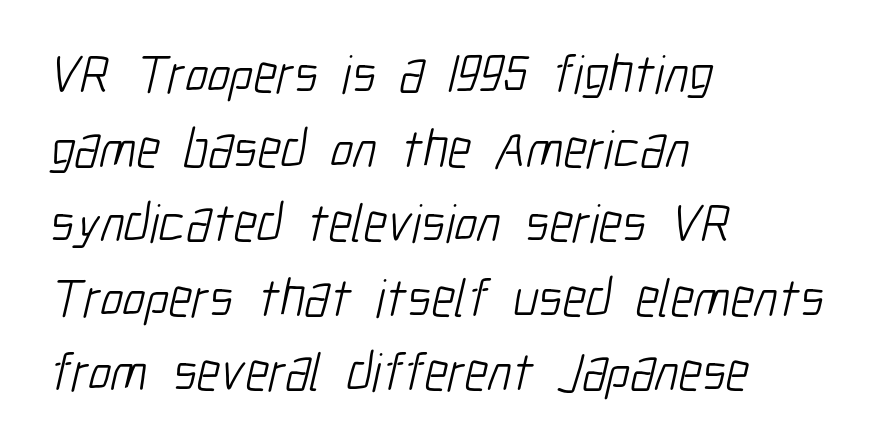
The image shows 54 px light, condensed sans-serif type; set left-aligned, normal line spacing (1.38x), normal letter spacing, not underlined; low stroke contrast and a medium x-height.
